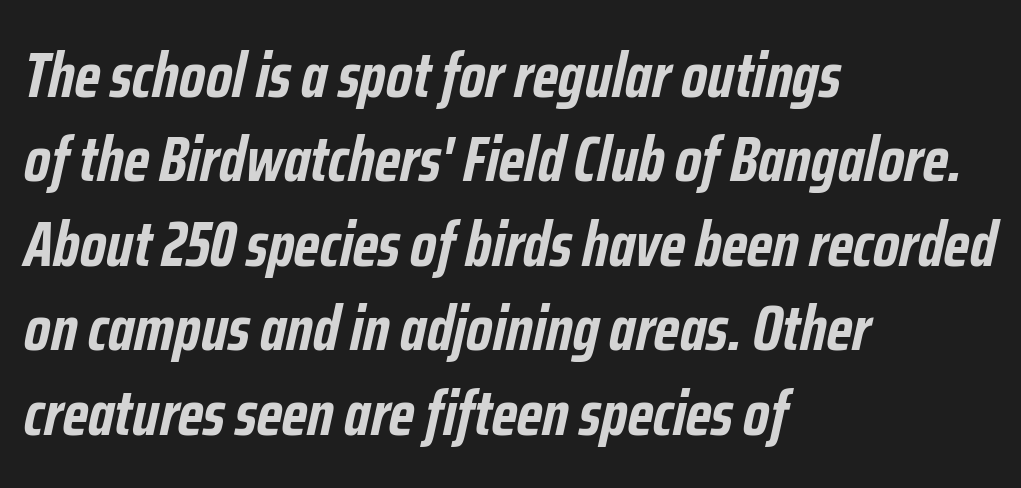
{"italic": "yes", "lean": "right", "slant_degrees": 12, "bold": "yes", "weight": "semibold", "width": "condensed", "stroke_contrast": "low", "x_height": "medium", "monospaced": "no", "underline": "no", "align": "left", "line_spacing": "normal", "line_spacing_ratio": 1.32, "letter_spacing": "normal", "letter_spacing_em": 0.0, "glyph_px": 64}
